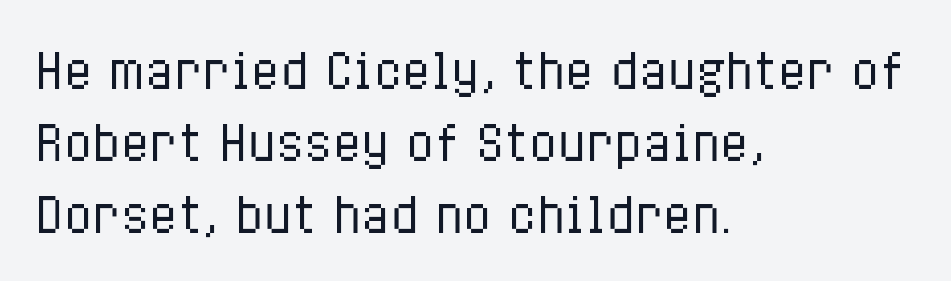
{"italic": "no", "bold": "no", "weight": "regular", "width": "condensed", "stroke_contrast": "low", "x_height": "medium", "monospaced": "no", "underline": "no", "align": "left", "line_spacing": "normal", "line_spacing_ratio": 1.53, "letter_spacing": "normal", "letter_spacing_em": 0.0, "glyph_px": 47}
